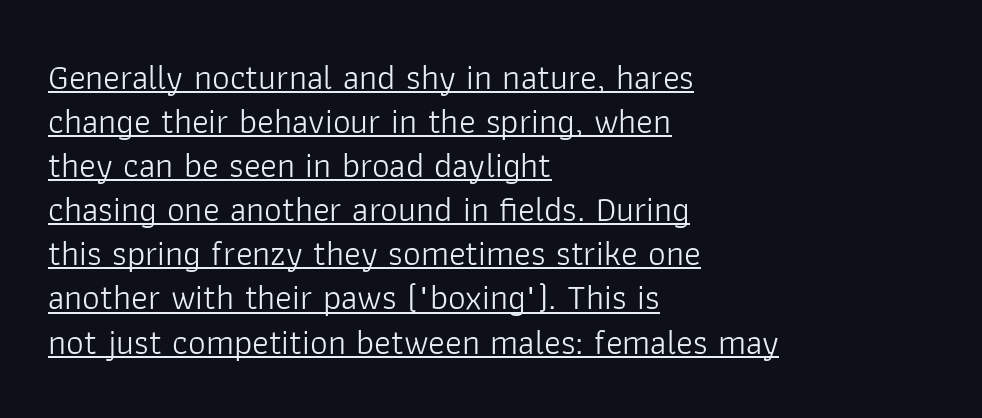
{"serif": "no", "italic": "no", "bold": "no", "weight": "light", "width": "normal", "stroke_contrast": "low", "x_height": "medium", "monospaced": "no", "underline": "yes", "align": "left", "line_spacing": "normal", "line_spacing_ratio": 1.26, "letter_spacing": "normal", "letter_spacing_em": 0.0, "glyph_px": 35}
